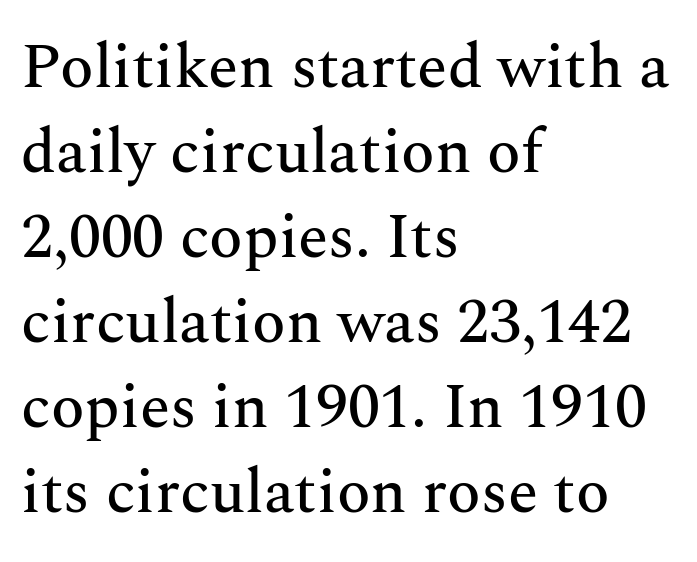
Reading down the column, the eye jumps a familiar distance to each next line. You can tell from the footed stems that serif type was used. Is there any slant? The stems are plumb. The foot of each line stays bare and open.
